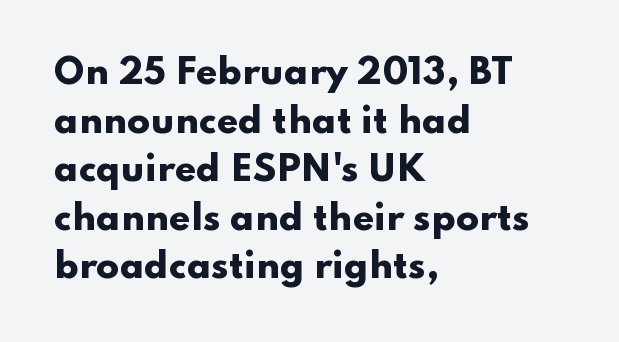
This block has exactly the height ordinary leading produces. You'd pick this weight for a headline — it's a proper bold. Serif or sans? Sans — the stroke terminals are bare. Caption: multi-line text, flush left, ragged right.
